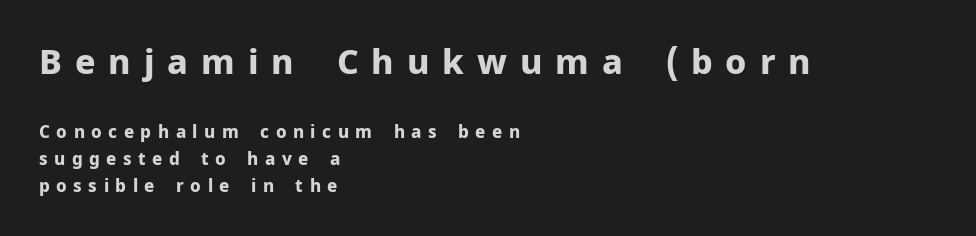
{"serif": "no", "italic": "no", "bold": "yes", "weight": "bold", "width": "normal", "stroke_contrast": "low", "x_height": "medium", "monospaced": "no", "underline": "no", "align": "left", "line_spacing": "normal", "line_spacing_ratio": 1.58, "letter_spacing": "wide", "letter_spacing_em": 0.38, "larger_block": "first", "size_ratio": 2.0, "glyph_px": 34}
